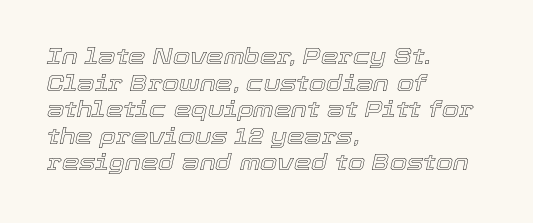
Q: Is the text italic (slanted)? A: Yes, it leans right by about 12 degrees.
Q: Is the text underlined? A: No.
Q: How is the paragraph aligned? A: Left-aligned.
Q: Is the spacing between letters normal or unusually wide? A: Normal.
